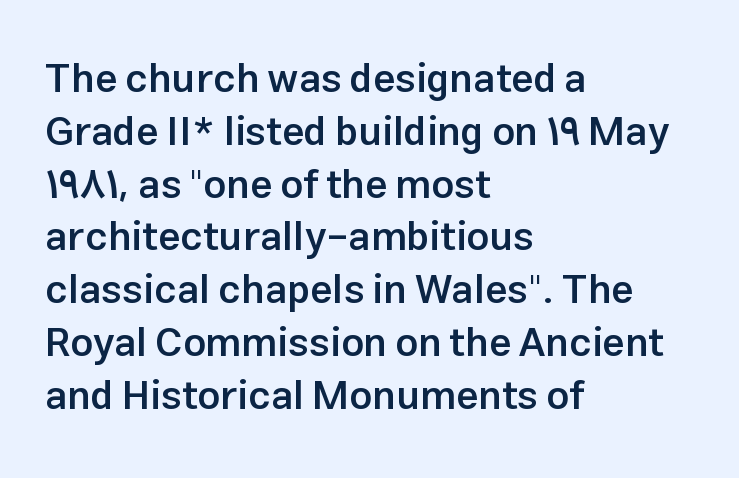
The tracking reads as untouched default to a designer's eye. How heavy is the stroke? Medium-heavy — a semibold, shy of bold. Varying glyph widths throughout — classic text-font behaviour. A typesetter would mark this as roman, not italic.
